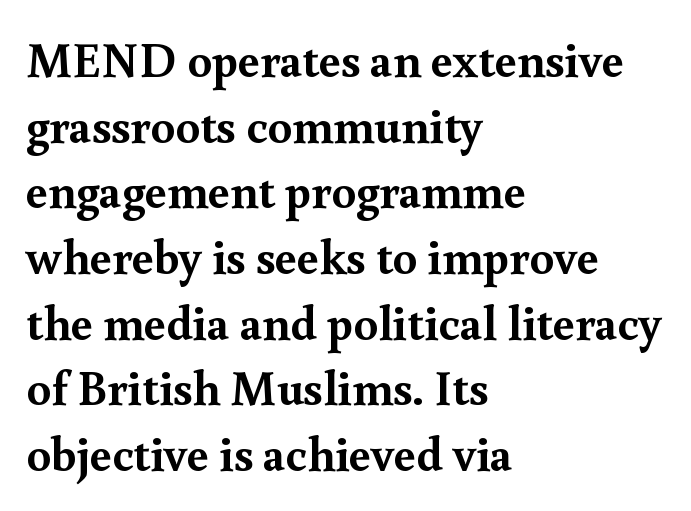
Q: Is the text bold? A: Yes.
Q: Is the text italic (slanted)? A: No, it is upright.
Q: Is the typeface a serif or a sans-serif typeface? A: Serif.
Q: Is the text underlined? A: No.
Q: How is the paragraph aligned? A: Left-aligned.
Q: Is the spacing between letters normal or unusually wide? A: Normal.
Q: Is the spacing between lines tight, normal or loose? A: Normal.
Q: Width (condensed, normal, or wide)? A: Normal.
Q: x-height? A: Small.
Q: Monospaced? A: No.
